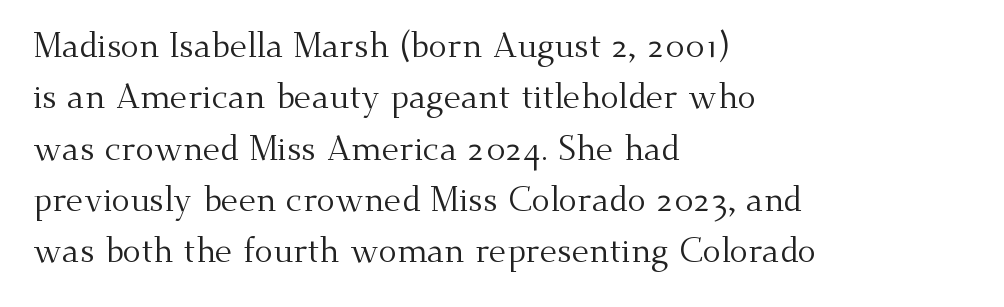
The image shows 34 px regular-weight serif type, upright; set left-aligned, normal line spacing (1.51x), normal letter spacing, not underlined; medium stroke contrast and a small x-height.
